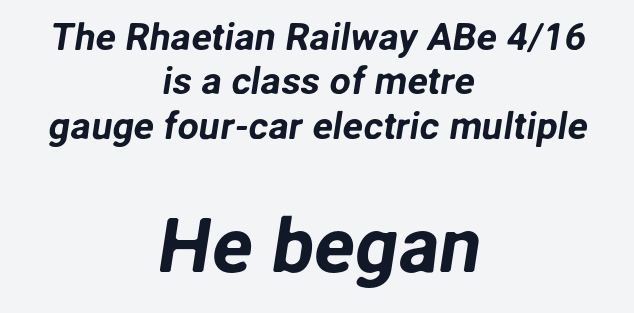
{"serif": "no", "width": "normal", "stroke_contrast": "low", "x_height": "medium", "monospaced": "no", "underline": "no", "align": "center", "line_spacing_ratio": 1.17, "letter_spacing": "normal", "letter_spacing_em": 0.0, "larger_block": "second", "size_ratio": 2.0, "glyph_px": 76}
